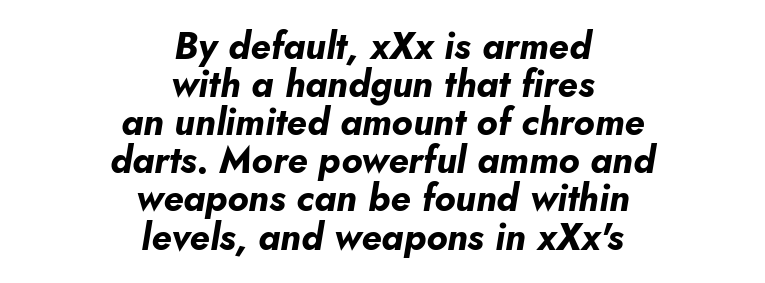
{"italic": "yes", "lean": "right", "slant_degrees": 10, "bold": "yes", "weight": "bold", "width": "normal", "stroke_contrast": "low", "x_height": "small", "monospaced": "no", "underline": "no", "align": "center", "line_spacing": "tight", "line_spacing_ratio": 1.03, "letter_spacing": "normal", "letter_spacing_em": 0.0, "glyph_px": 37}
